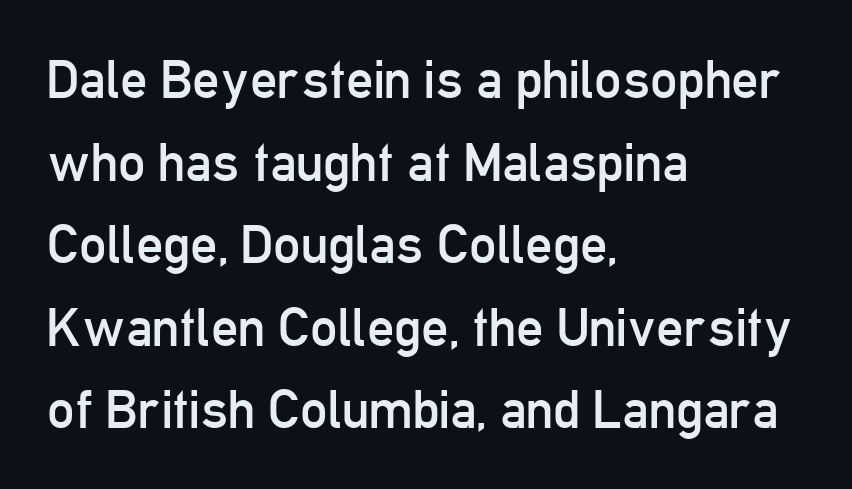
{"serif": "no", "italic": "no", "bold": "no", "weight": "regular", "width": "condensed", "stroke_contrast": "low", "x_height": "medium", "monospaced": "no", "underline": "no", "align": "left", "line_spacing": "normal", "line_spacing_ratio": 1.53, "letter_spacing": "normal", "letter_spacing_em": 0.0, "glyph_px": 54}
